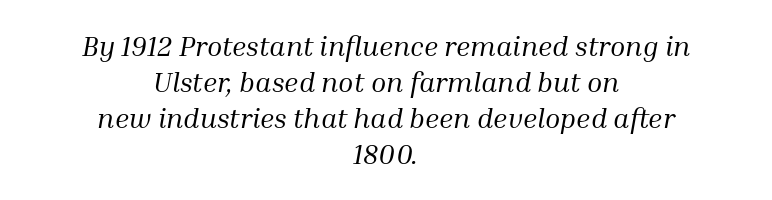
Q: Is the text bold? A: No.
Q: Is the text italic (slanted)? A: Yes, it leans right by about 10 degrees.
Q: Is the typeface a serif or a sans-serif typeface? A: Serif.
Q: Is the text underlined? A: No.
Q: How is the paragraph aligned? A: Centered.
Q: Is the spacing between letters normal or unusually wide? A: Normal.
Q: Is the spacing between lines tight, normal or loose? A: Normal.
Q: Width (condensed, normal, or wide)? A: Normal.
Q: Stroke contrast? A: Medium.
Q: x-height? A: Medium.
Q: Monospaced? A: No.
